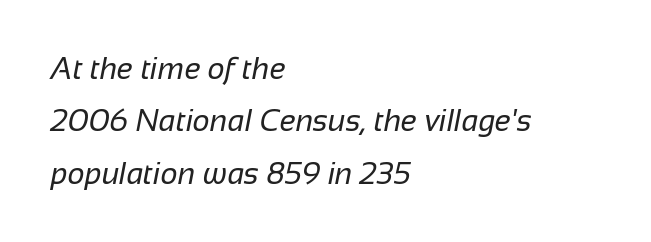
Q: Is the text bold? A: No.
Q: Is the typeface a serif or a sans-serif typeface? A: Sans-serif.
Q: Is the text underlined? A: No.
Q: How is the paragraph aligned? A: Left-aligned.
Q: Is the spacing between letters normal or unusually wide? A: Normal.
Q: Width (condensed, normal, or wide)? A: Normal.
Q: Stroke contrast? A: Low.
Q: x-height? A: Medium.
Q: Monospaced? A: No.
